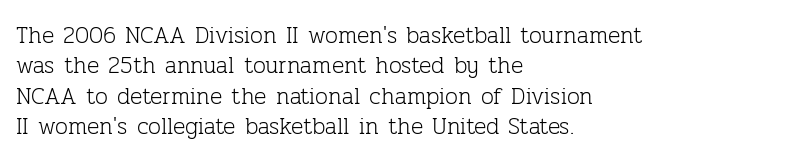
The image shows 23 px text type, upright; set left-aligned, normal line spacing (1.32x), normal letter spacing, not underlined.
